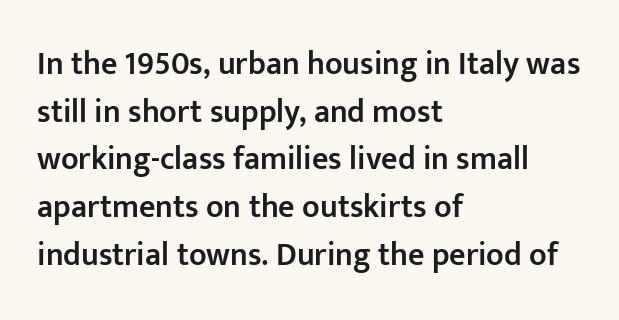
The image shows 32 px semibold sans-serif type, upright; set left-aligned, normal line spacing (1.49x), normal letter spacing, not underlined; low stroke contrast and a medium x-height.
